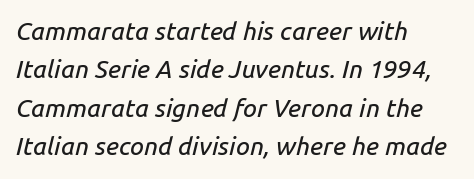
{"italic": "yes", "lean": "right", "slant_degrees": 14, "underline": "no", "align": "left", "line_spacing": "normal", "line_spacing_ratio": 1.54, "letter_spacing": "normal", "letter_spacing_em": 0.0, "glyph_px": 25}
